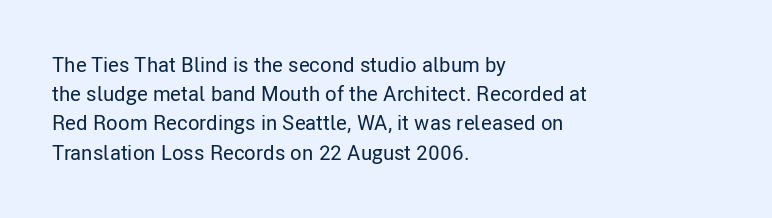
The image shows 21 px text type, upright; set left-aligned, normal line spacing (1.39x), normal letter spacing, not underlined.
